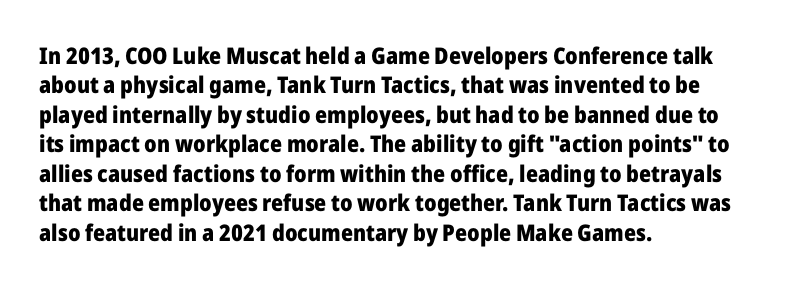
{"italic": "no", "bold": "yes", "underline": "no", "align": "left", "line_spacing": "normal", "line_spacing_ratio": 1.28, "letter_spacing": "normal", "letter_spacing_em": 0.0, "glyph_px": 23}
